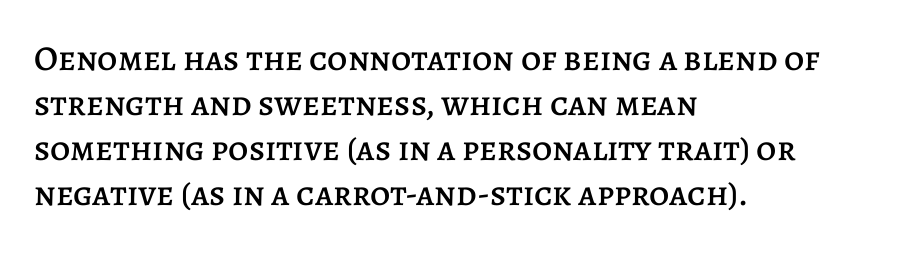
Q: Is the text italic (slanted)? A: No, it is upright.
Q: Is the text underlined? A: No.
Q: How is the paragraph aligned? A: Left-aligned.
Q: Is the spacing between letters normal or unusually wide? A: Normal.
Q: Is the spacing between lines tight, normal or loose? A: Normal.
Q: Width (condensed, normal, or wide)? A: Normal.
Q: Stroke contrast? A: Low.
Q: x-height? A: Large.
Q: Monospaced? A: No.
